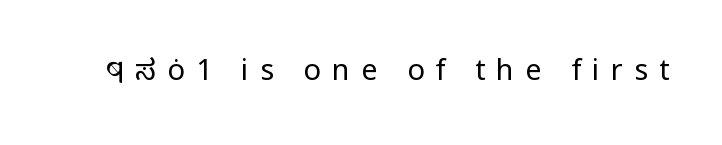
The type is letterspaced generously, with wide tracking. The letters look calm and open, with moderate or lighter stems. The lettering stays uniformly vertical, giving the passage a roman look. Type without underlining. Proportional: the letters do not fall into vertical columns.
